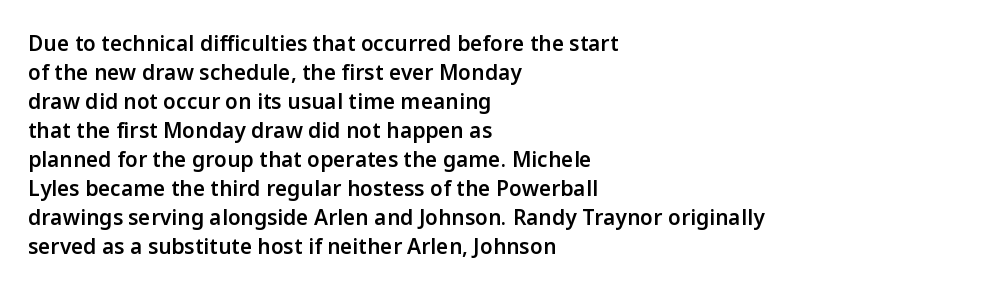
The image shows 21 px text type, upright; set left-aligned, normal line spacing (1.38x), normal letter spacing, not underlined.
